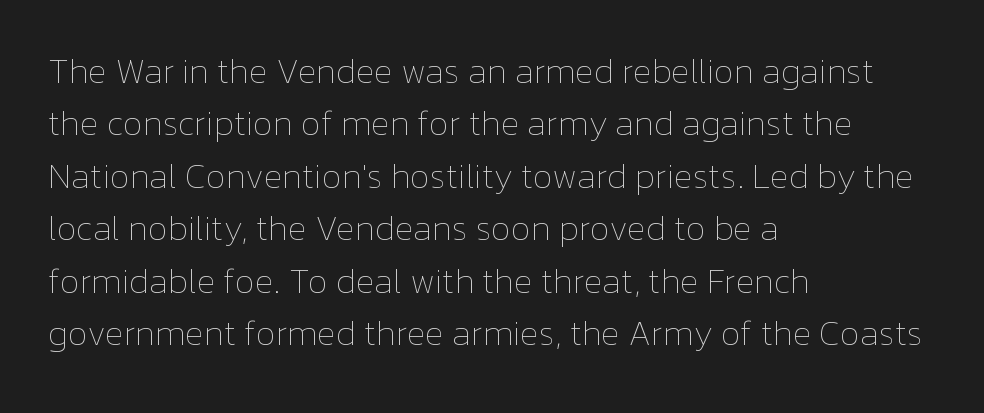
{"italic": "no", "bold": "no", "weight": "thin", "width": "normal", "stroke_contrast": "low", "x_height": "medium", "monospaced": "no", "underline": "no", "align": "left", "line_spacing": "normal", "line_spacing_ratio": 1.5, "letter_spacing": "normal", "letter_spacing_em": 0.0, "glyph_px": 35}
